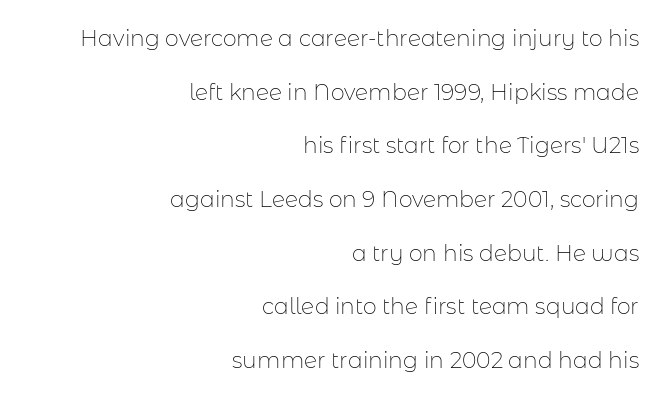
Q: Is the text bold? A: No.
Q: Is the text italic (slanted)? A: No, it is upright.
Q: Is the text underlined? A: No.
Q: How is the paragraph aligned? A: Right-aligned.
Q: Is the spacing between letters normal or unusually wide? A: Normal.
Q: Is the spacing between lines tight, normal or loose? A: Loose.
